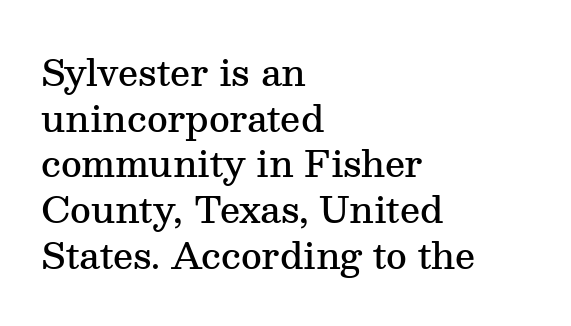
Q: Is the text bold? A: Semi-bold.
Q: Is the text italic (slanted)? A: No, it is upright.
Q: Is the typeface a serif or a sans-serif typeface? A: Serif.
Q: Is the text underlined? A: No.
Q: How is the paragraph aligned? A: Left-aligned.
Q: Is the spacing between letters normal or unusually wide? A: Normal.
Q: Is the spacing between lines tight, normal or loose? A: Normal.
Q: Width (condensed, normal, or wide)? A: Normal.
Q: Stroke contrast? A: Medium.
Q: x-height? A: Medium.
Q: Monospaced? A: No.
